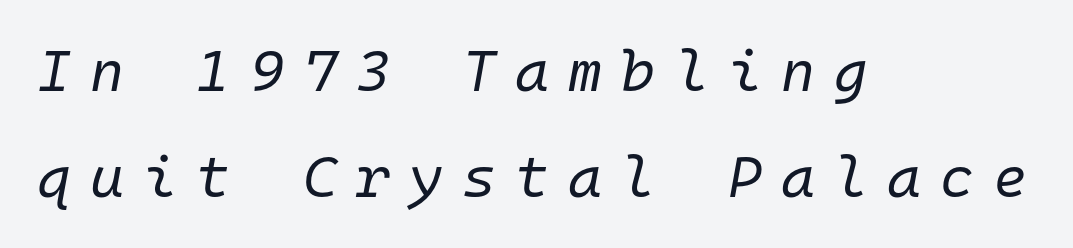
Q: Is the text bold? A: No.
Q: Is the text italic (slanted)? A: Yes, it leans right by about 10 degrees.
Q: Is the text underlined? A: No.
Q: How is the paragraph aligned? A: Left-aligned.
Q: Is the spacing between letters normal or unusually wide? A: Unusually wide.
Q: Width (condensed, normal, or wide)? A: Normal.
Q: Stroke contrast? A: Low.
Q: x-height? A: Medium.
Q: Monospaced? A: Yes.
